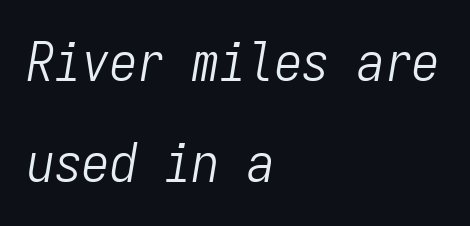
The gap between lines stays unmarked. The strokes are not fattened; the text isn't bold. Every row of glyphs begins at an identical x-position on the left. Default kerning and tracking; the words read as compact shapes.
